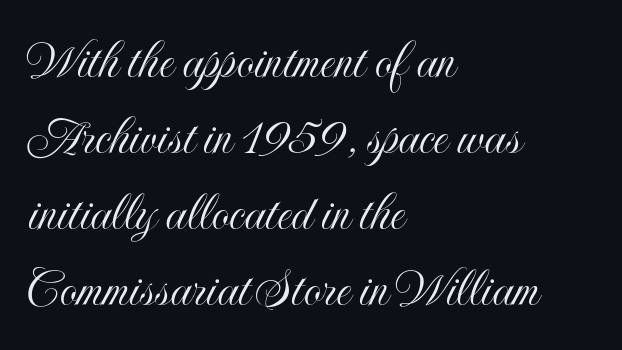
{"width": "condensed", "x_height": "small", "monospaced": "no", "underline": "no", "align": "left", "line_spacing": "normal", "line_spacing_ratio": 1.36, "letter_spacing": "normal", "letter_spacing_em": 0.0, "glyph_px": 56}
